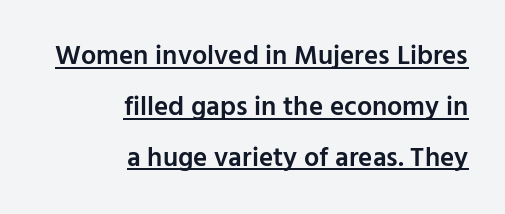
{"italic": "no", "bold": "semi", "underline": "yes", "align": "right", "line_spacing_ratio": 1.88, "letter_spacing": "normal", "letter_spacing_em": 0.0, "glyph_px": 27}
